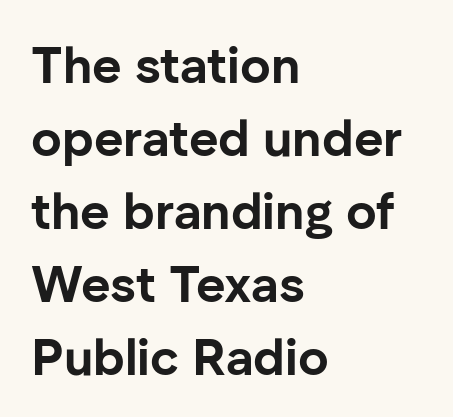
The rag falls on the right side of this text block. Posture: vertical. Honestly, the row spacing looks completely unremarkable. What kind of face is this? One without serifs — a sans. This sample uses plain, unmodified letter spacing.
